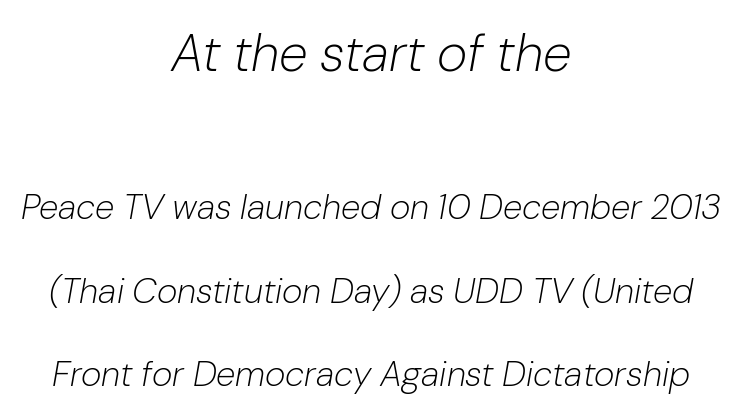
Q: Is the text bold? A: No.
Q: Is the text italic (slanted)? A: Yes, it leans right by about 10 degrees.
Q: Is the text underlined? A: No.
Q: How is the paragraph aligned? A: Centered.
Q: Is the spacing between letters normal or unusually wide? A: Normal.
Q: Is the spacing between lines tight, normal or loose? A: Loose.
Q: Which block of text is set in a larger size, the first (top) or the second (bottom)? A: The first (top) one.
Q: Width (condensed, normal, or wide)? A: Normal.
Q: Stroke contrast? A: Low.
Q: x-height? A: Medium.
Q: Monospaced? A: No.
